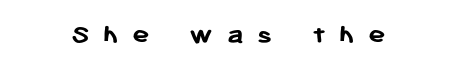
The letters advance in unequal steps, a hallmark of proportional type. Check under the words: just untouched page. Someone cranked the tracking dial way up on this one. The specimen reads as upright at a glance. Stroke terminals: plain, sans-serif.
